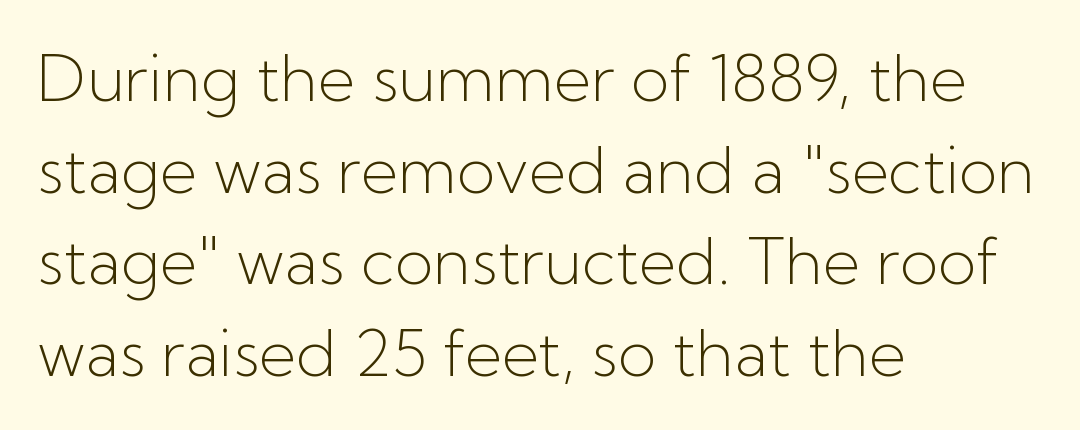
The image shows 64 px light sans-serif type, upright; set left-aligned, normal line spacing (1.43x), normal letter spacing, not underlined; low stroke contrast and a medium x-height.
